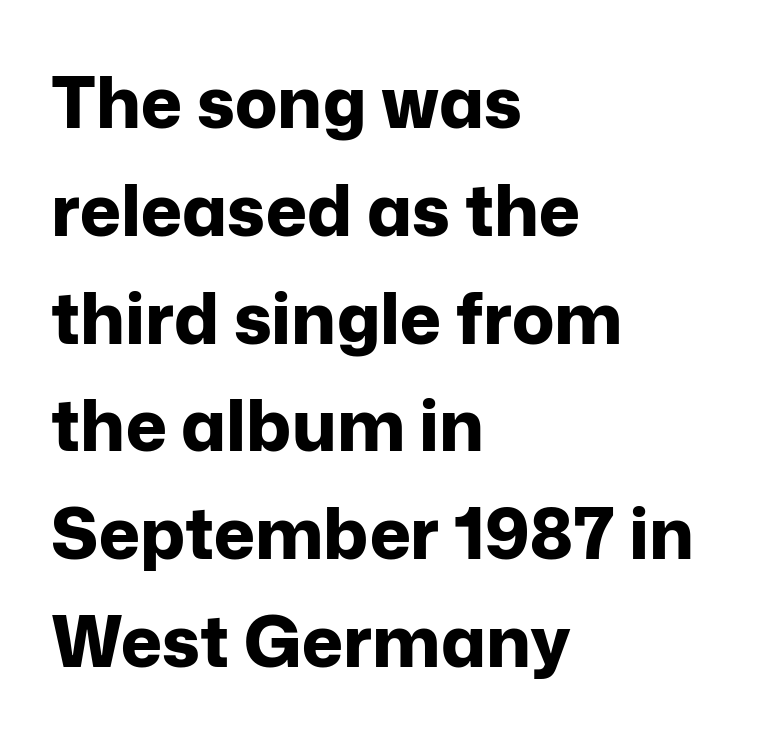
Q: Is the text bold? A: Yes.
Q: Is the text italic (slanted)? A: No, it is upright.
Q: Is the typeface a serif or a sans-serif typeface? A: Sans-serif.
Q: Is the text underlined? A: No.
Q: How is the paragraph aligned? A: Left-aligned.
Q: Is the spacing between letters normal or unusually wide? A: Normal.
Q: Is the spacing between lines tight, normal or loose? A: Normal.
Q: Width (condensed, normal, or wide)? A: Normal.
Q: Stroke contrast? A: Low.
Q: x-height? A: Medium.
Q: Monospaced? A: No.
